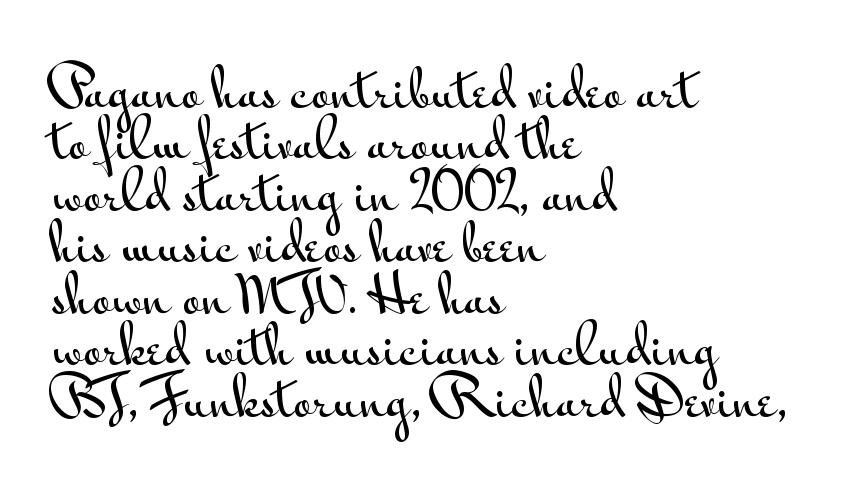
{"serif": "no", "width": "wide", "stroke_contrast": "medium", "x_height": "small", "monospaced": "no", "underline": "no", "align": "left", "line_spacing": "tight", "line_spacing_ratio": 0.99, "letter_spacing": "normal", "letter_spacing_em": 0.0, "glyph_px": 52}
